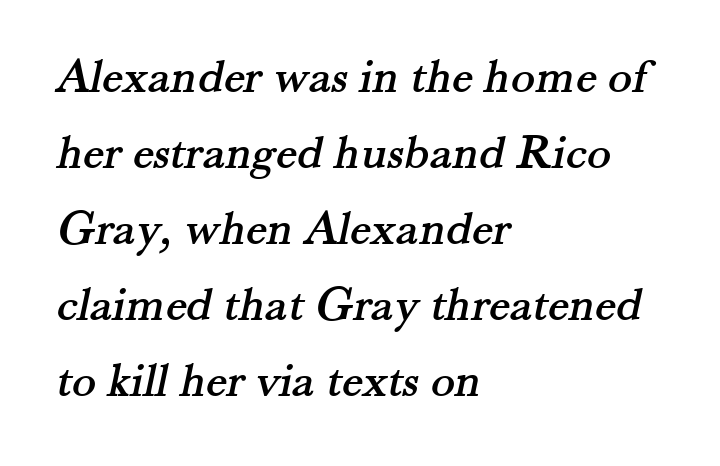
Q: Is the typeface a serif or a sans-serif typeface? A: Serif.
Q: Is the text underlined? A: No.
Q: How is the paragraph aligned? A: Left-aligned.
Q: Is the spacing between letters normal or unusually wide? A: Normal.
Q: Is the spacing between lines tight, normal or loose? A: Normal.
Q: Width (condensed, normal, or wide)? A: Normal.
Q: Stroke contrast? A: Medium.
Q: x-height? A: Small.
Q: Monospaced? A: No.
